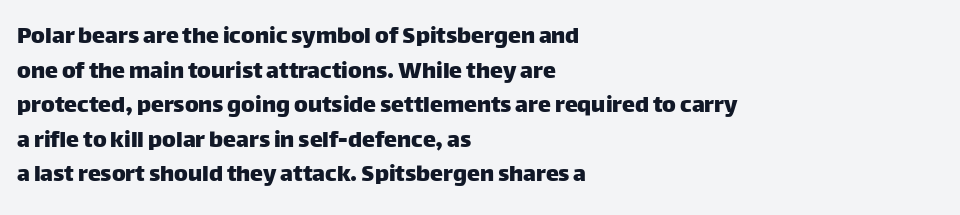
The image shows 26 px text type, upright; set left-aligned, normal line spacing (1.33x), normal letter spacing, not underlined.
